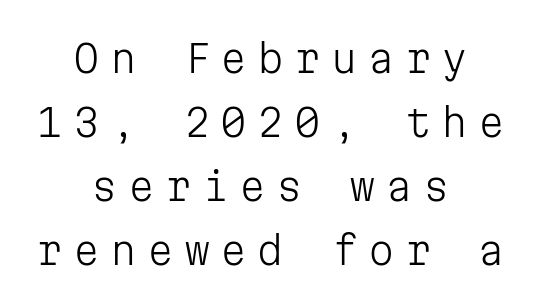
{"serif": "no", "italic": "no", "bold": "no", "weight": "light", "width": "normal", "stroke_contrast": "low", "x_height": "medium", "monospaced": "yes", "underline": "no", "align": "center", "line_spacing": "normal", "line_spacing_ratio": 1.68, "letter_spacing": "wide", "letter_spacing_em": 0.27, "glyph_px": 38}
